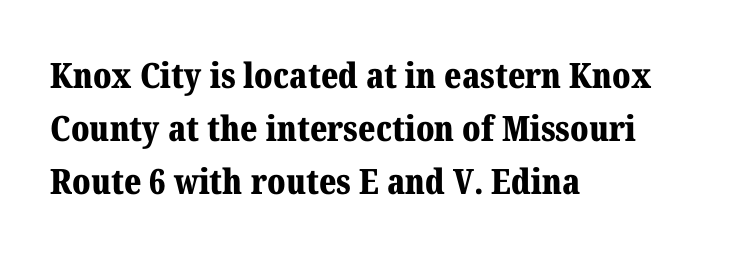
Check under the words: just untouched page. Small tapered or slab feet sit at the stroke ends, so this counts as serif. How would I describe the line gaps? Plain and ordinary. If you drew a line through each stem, it would be perfectly vertical. In terms of weight, the rendering is a true, heavy bold.
